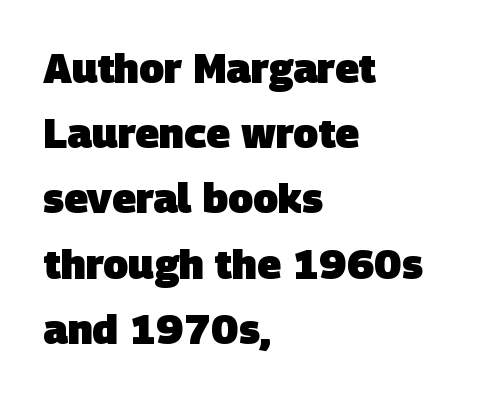
Clear beneath every line of the passage. To sum up the face: it is a sans, with no serifs. The letters advance in unequal steps, a hallmark of proportional type. Compared with an ordinary text face, these strokes are far heavier — a full bold. In CSS terms this would be text-align: left.
